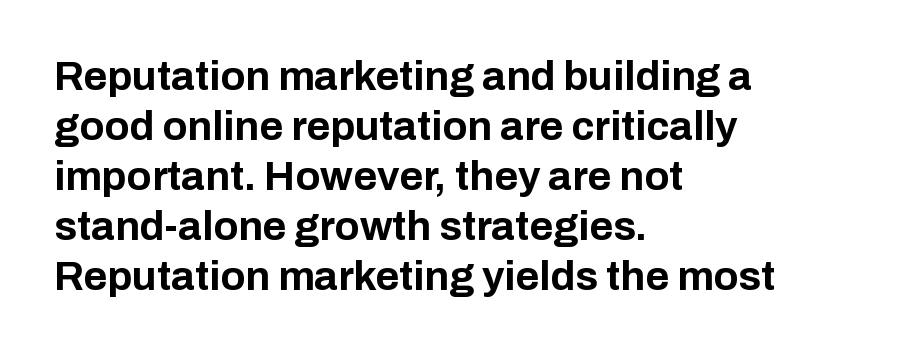
The image shows 41 px bold sans-serif type, upright; set left-aligned, line spacing 1.22x, normal letter spacing, not underlined; low stroke contrast and a medium x-height.
